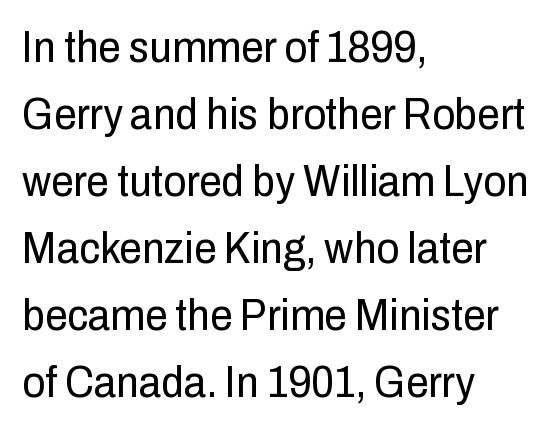
These lines are rendered in a variable-pitch font. In CSS terms this would be text-align: left. Is this a heavy cut? Hardly; it is regular or lighter. Leading matches the norm, producing a regular column.
